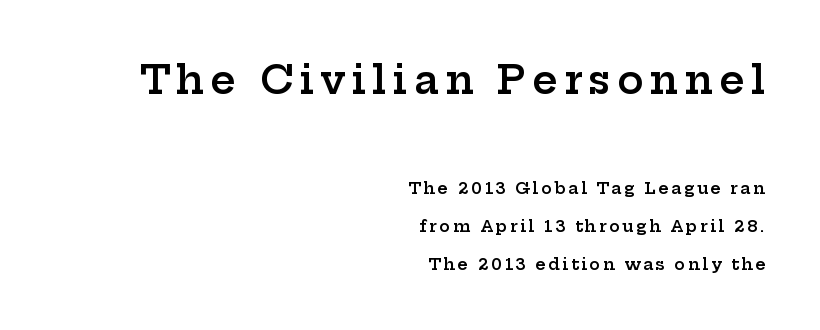
Typesetter's note: demi weight, one step under bold. Quick note: interline space is abundant. Horizontally, the lines are justified to the trailing edge only. Plain, unruled lines of type.
